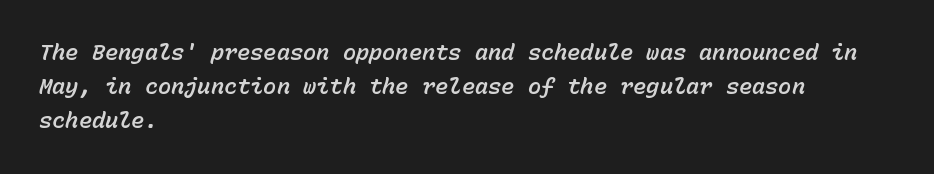
{"italic": "yes", "lean": "right", "slant_degrees": 15, "underline": "no", "align": "left", "line_spacing": "normal", "line_spacing_ratio": 1.55, "letter_spacing": "normal", "letter_spacing_em": 0.0, "glyph_px": 22}
